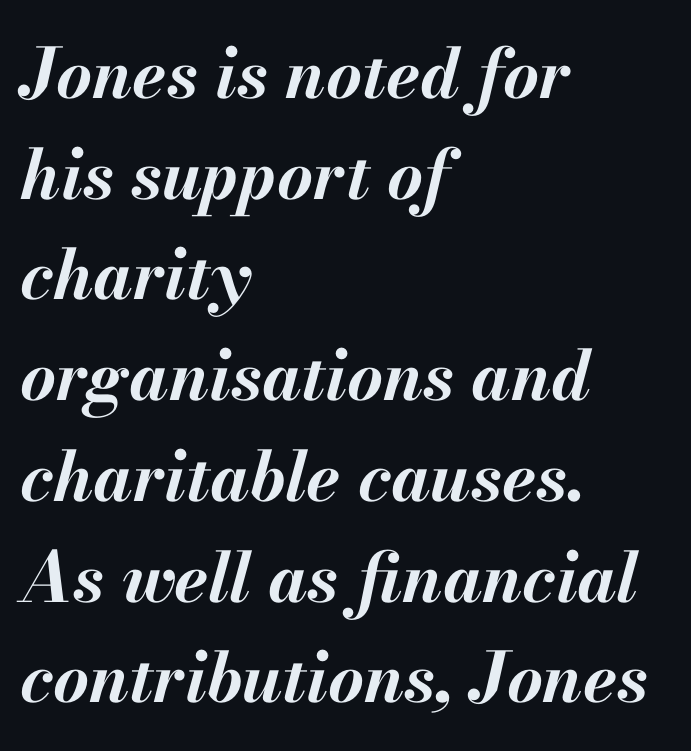
Q: Is the text bold? A: Yes.
Q: Is the text italic (slanted)? A: Yes, it leans right by about 13 degrees.
Q: Is the text underlined? A: No.
Q: How is the paragraph aligned? A: Left-aligned.
Q: Is the spacing between letters normal or unusually wide? A: Normal.
Q: Is the spacing between lines tight, normal or loose? A: Normal.
Q: Width (condensed, normal, or wide)? A: Normal.
Q: Stroke contrast? A: Medium.
Q: x-height? A: Small.
Q: Monospaced? A: No.
